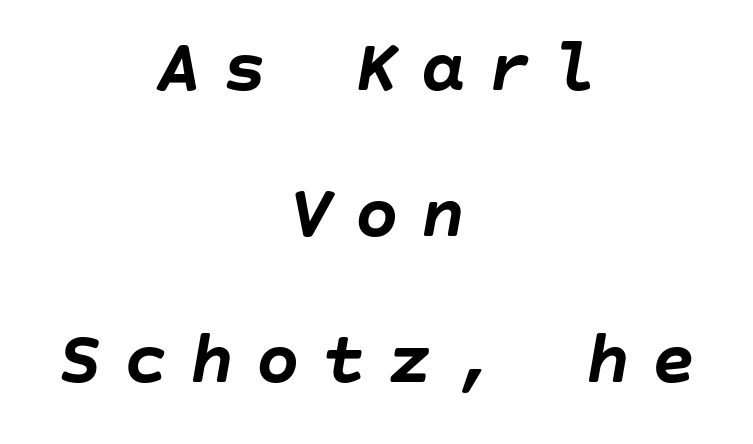
The image shows 75 px semibold type, italic (leaning right); set centered, loose line spacing (1.95x), unusually wide letter spacing (+0.28 em), not underlined; low stroke contrast and a large x-height.
